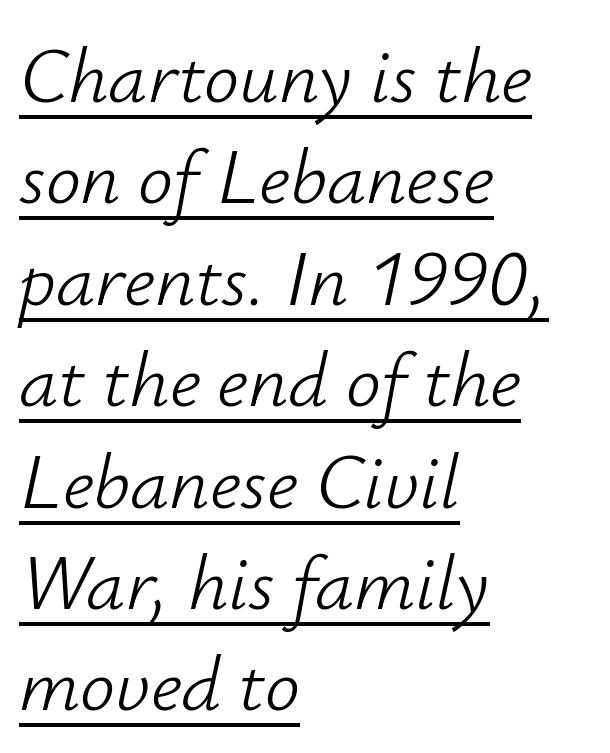
The image shows 78 px light type, italic (leaning right); set left-aligned, normal line spacing (1.3x), normal letter spacing, underlined; low stroke contrast and a small x-height.
